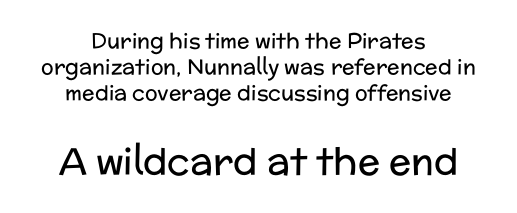
The glyphs are unaccompanied by any horizontal stroke below them. The text block is weighted toward neither margin, spreading evenly from the middle. In terms of letterform style, serifs are entirely absent. The passage shown is typed in a proportional face where columns would drift. Between one letter and the next there's only the usual sliver of space.
